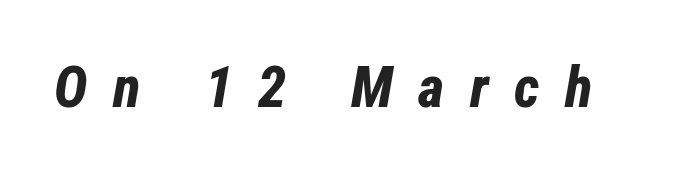
Q: Is the text bold? A: Yes.
Q: Is the text italic (slanted)? A: Yes, it leans right by about 12 degrees.
Q: Is the text underlined? A: No.
Q: Is the spacing between letters normal or unusually wide? A: Unusually wide.
Q: Width (condensed, normal, or wide)? A: Condensed.
Q: Stroke contrast? A: Low.
Q: x-height? A: Medium.
Q: Monospaced? A: No.
